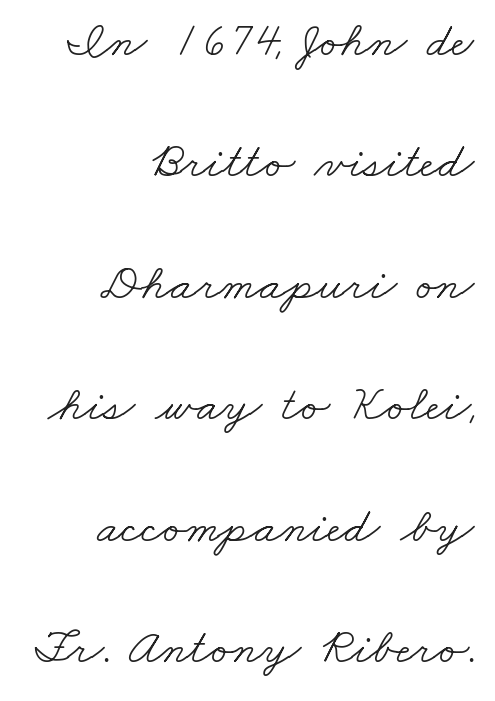
Do the characters align in a grid? No, the font is proportional. A typesetter would call this leading open, well beyond the default. Reading down the block, your eye finds every line finishing at a fixed right position. The type is set solid horizontally, with unmodified tracking. Little horizontal feet cap the strokes, marking this as serif type. Beneath every word, the page is bare.
